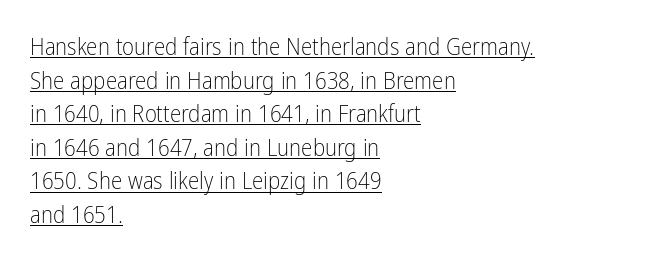
{"italic": "no", "bold": "no", "underline": "yes", "align": "left", "line_spacing": "normal", "line_spacing_ratio": 1.46, "letter_spacing": "normal", "letter_spacing_em": 0.0, "glyph_px": 23}
